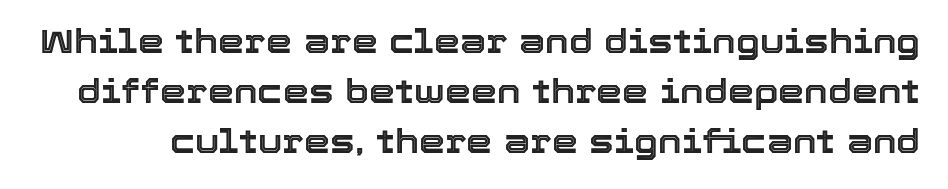
{"italic": "no", "width": "normal", "x_height": "medium", "monospaced": "no", "underline": "no", "line_spacing": "normal", "line_spacing_ratio": 1.52, "letter_spacing": "normal", "letter_spacing_em": 0.0, "glyph_px": 33}
